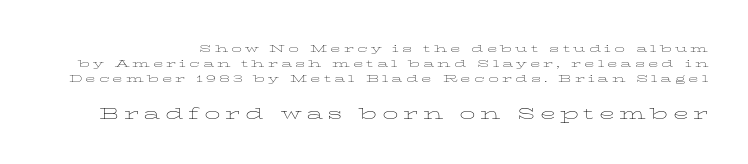
The image shows 21 px text type, upright; set tight line spacing (1.06x), unusually wide letter spacing (+0.21 em), not underlined; the second (bottom) block is 1.5x larger.
